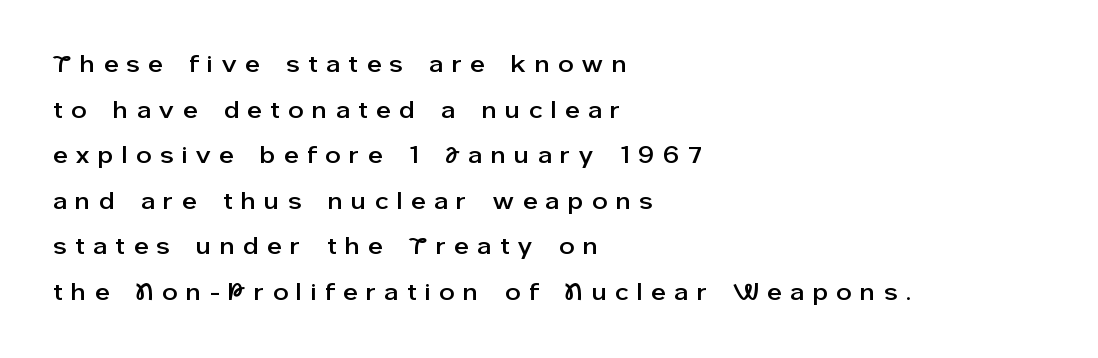
The image shows 24 px text type, upright; set left-aligned, loose line spacing (1.9x), unusually wide letter spacing (+0.38 em), not underlined.
